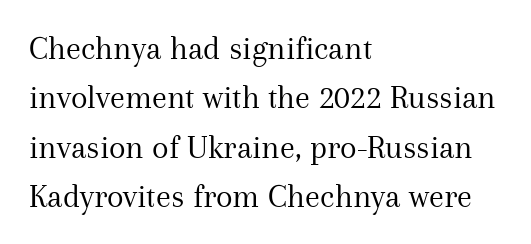
Proportional: the letters do not fall into vertical columns. In terms of letterform style, serifs are clearly present. Unlike italic type, these characters show no tilt at all. Interline gaps are of average width in this sample. The letterforms sit shoulder to shoulder at normal distance. The typesetting does not lean heavy: it is not bold.
